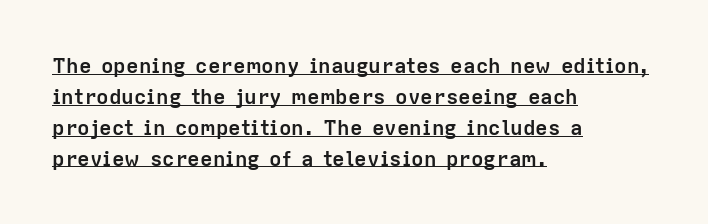
The image shows 21 px bold type, upright; set left-aligned, normal line spacing (1.47x), normal letter spacing, underlined.
